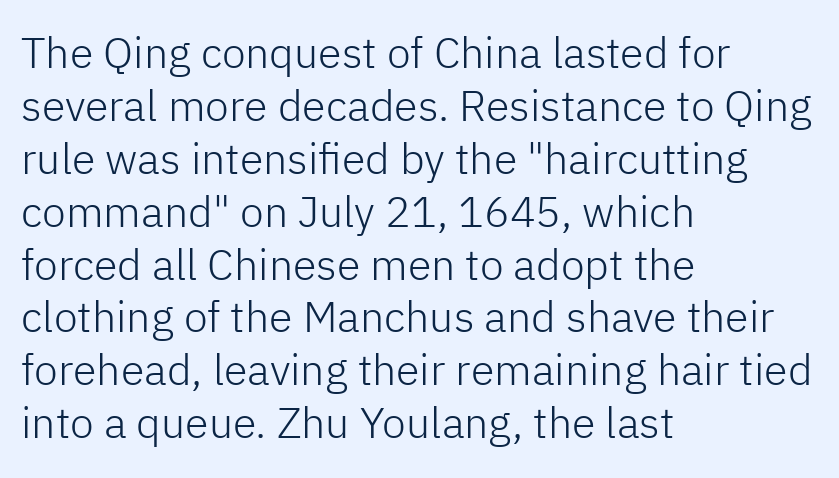
The image shows 43 px light sans-serif type, upright; set left-aligned, line spacing 1.23x, normal letter spacing, not underlined; low stroke contrast and a medium x-height.
